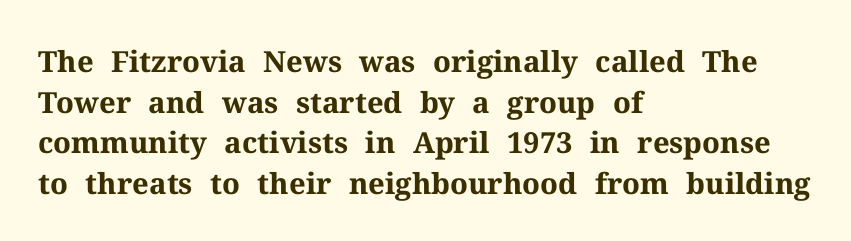
{"serif": "yes", "italic": "no", "bold": "yes", "weight": "bold", "width": "normal", "stroke_contrast": "medium", "x_height": "medium", "monospaced": "no", "underline": "no", "align": "left", "line_spacing": "normal", "line_spacing_ratio": 1.4, "letter_spacing": "normal", "letter_spacing_em": 0.0, "glyph_px": 29}
